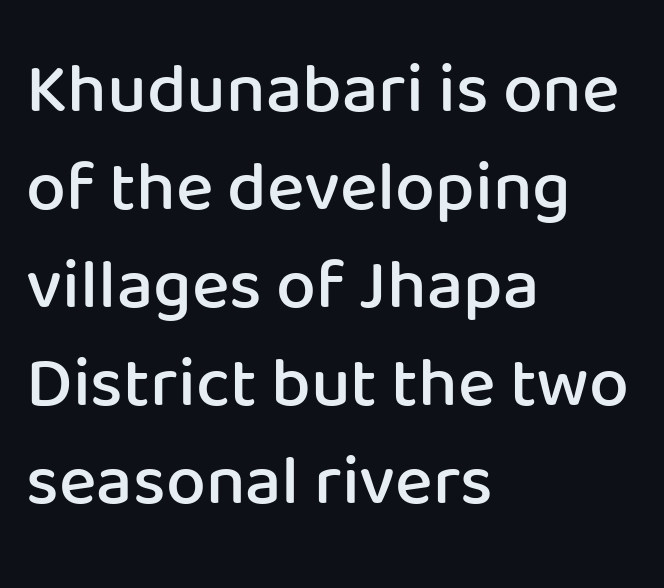
Typographically, this falls in the sans-serif category. Teacher's note: observe the even left margin — that is flush-left alignment. The gap between lines stays unmarked. The lettering holds an erect, upright posture throughout. Is the type bold? Partly — it's a semibold, heavier than regular but not fully bold. The letters advance in unequal steps, a hallmark of proportional type.
